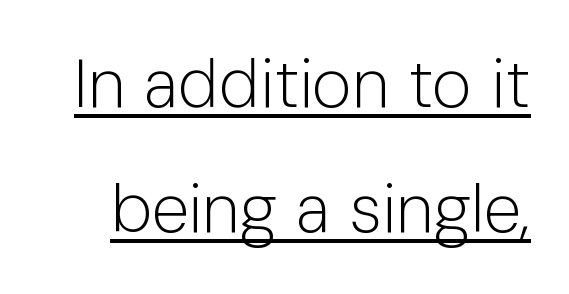
The image shows 68 px light sans-serif type, upright; set line spacing 1.84x, normal letter spacing, underlined; low stroke contrast and a medium x-height.
